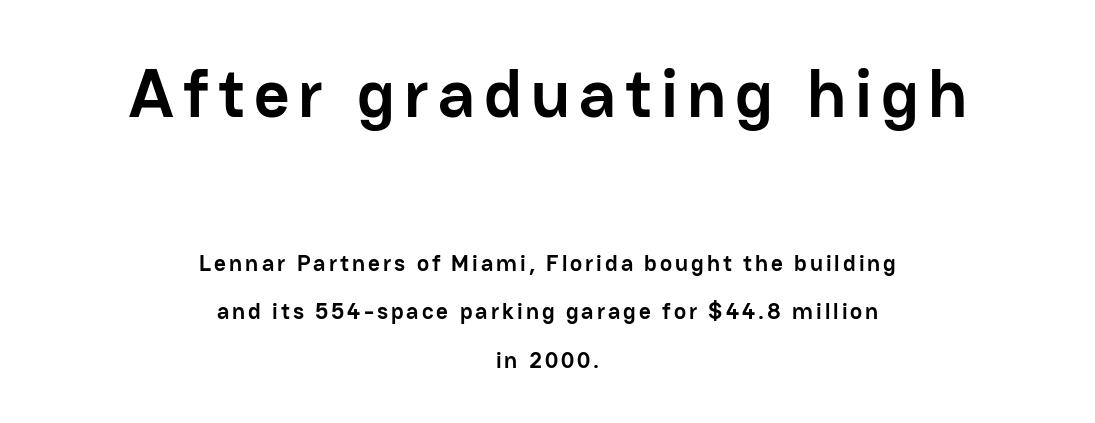
{"serif": "no", "italic": "no", "bold": "yes", "weight": "semibold", "width": "normal", "stroke_contrast": "low", "x_height": "medium", "monospaced": "no", "underline": "no", "align": "center", "line_spacing": "loose", "line_spacing_ratio": 2.1, "larger_block": "first", "size_ratio": 3.0, "glyph_px": 69}
